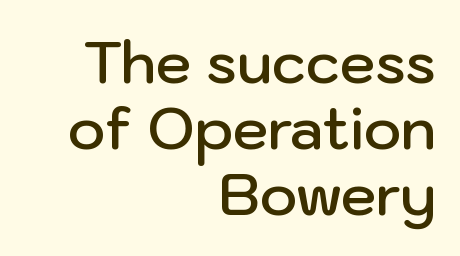
The image shows 57 px semibold sans-serif type, upright; set right-aligned, line spacing 1.16x, normal letter spacing, not underlined; low stroke contrast and a medium x-height.
